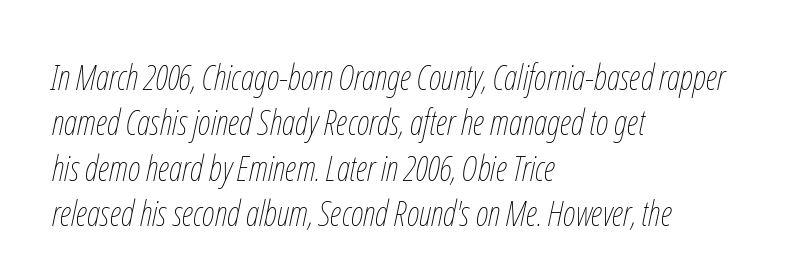
{"italic": "yes", "lean": "right", "slant_degrees": 12, "bold": "no", "weight": "thin", "width": "condensed", "stroke_contrast": "low", "x_height": "medium", "monospaced": "no", "underline": "no", "align": "left", "line_spacing": "normal", "line_spacing_ratio": 1.3, "letter_spacing": "normal", "letter_spacing_em": 0.0, "glyph_px": 35}
